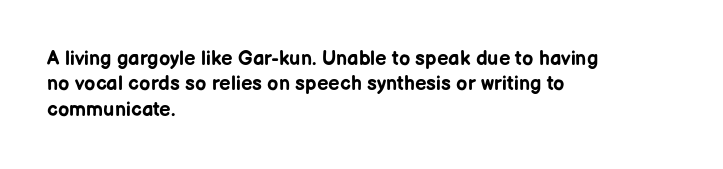
Characters follow at the spacing the type designer built in. What's the leading like? Ordinary, nothing unusual. Horizontal alignment here is leftward, the default for most running prose. The words here are not underlined. The typesetting leans heavy: a genuine bold.
